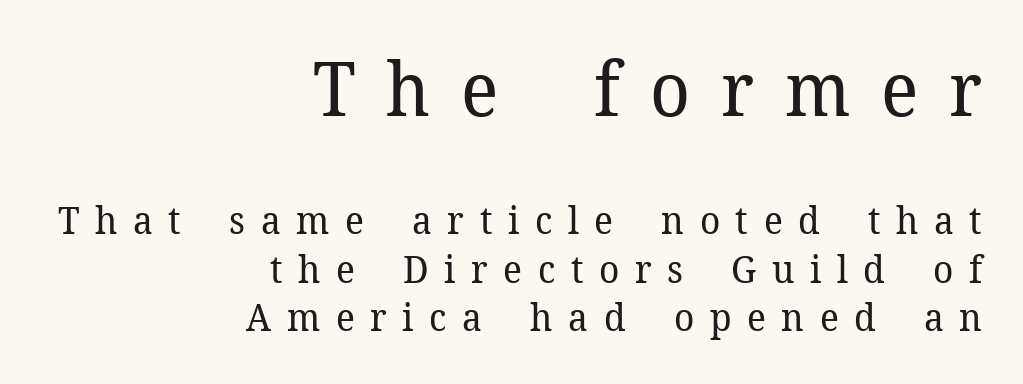
{"serif": "yes", "italic": "no", "bold": "no", "weight": "regular", "width": "normal", "stroke_contrast": "low", "x_height": "medium", "monospaced": "no", "underline": "no", "align": "right", "line_spacing": "normal", "line_spacing_ratio": 1.27, "letter_spacing": "wide", "letter_spacing_em": 0.41, "larger_block": "first", "size_ratio": 1.97, "glyph_px": 75}
